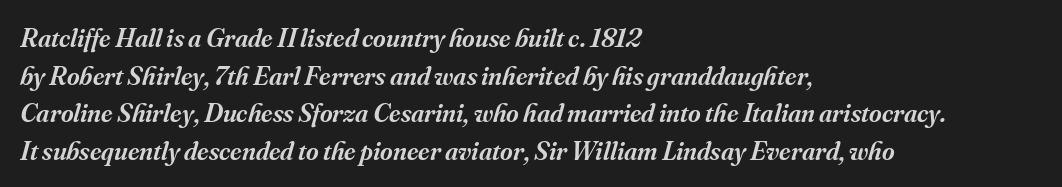
Q: Is the text bold? A: Semi-bold.
Q: Is the text italic (slanted)? A: Yes, it leans right by about 16 degrees.
Q: Is the text underlined? A: No.
Q: How is the paragraph aligned? A: Left-aligned.
Q: Is the spacing between letters normal or unusually wide? A: Normal.
Q: Is the spacing between lines tight, normal or loose? A: Normal.
